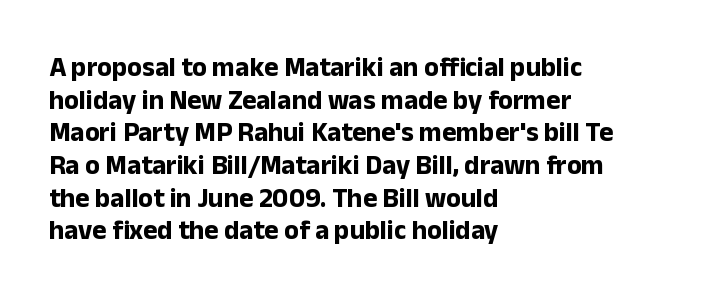
{"italic": "no", "bold": "yes", "underline": "no", "align": "left", "line_spacing_ratio": 1.21, "letter_spacing": "normal", "letter_spacing_em": 0.0, "glyph_px": 27}
